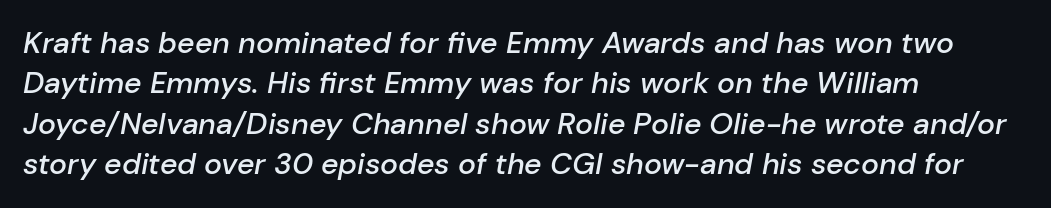
Q: Is the text bold? A: Semi-bold.
Q: Is the text italic (slanted)? A: Yes, it leans right by about 10 degrees.
Q: Is the text underlined? A: No.
Q: How is the paragraph aligned? A: Left-aligned.
Q: Is the spacing between letters normal or unusually wide? A: Normal.
Q: Is the spacing between lines tight, normal or loose? A: Normal.
Q: Width (condensed, normal, or wide)? A: Normal.
Q: Stroke contrast? A: Low.
Q: x-height? A: Medium.
Q: Monospaced? A: No.
